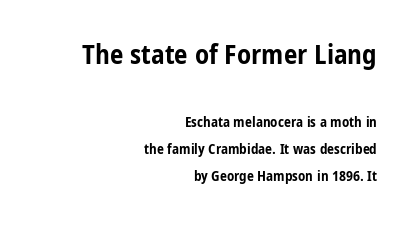
Q: Is the text bold? A: Yes.
Q: Is the text italic (slanted)? A: No, it is upright.
Q: Is the text underlined? A: No.
Q: How is the paragraph aligned? A: Right-aligned.
Q: Is the spacing between letters normal or unusually wide? A: Normal.
Q: Is the spacing between lines tight, normal or loose? A: Loose.
Q: Which block of text is set in a larger size, the first (top) or the second (bottom)? A: The first (top) one.
